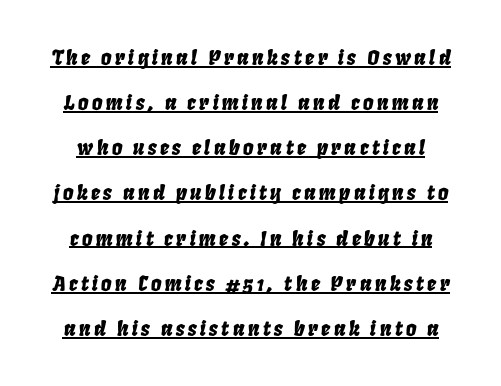
Q: Is the text italic (slanted)? A: Yes, it leans right by about 8 degrees.
Q: Is the text underlined? A: Yes.
Q: Is the spacing between lines tight, normal or loose? A: Loose.
